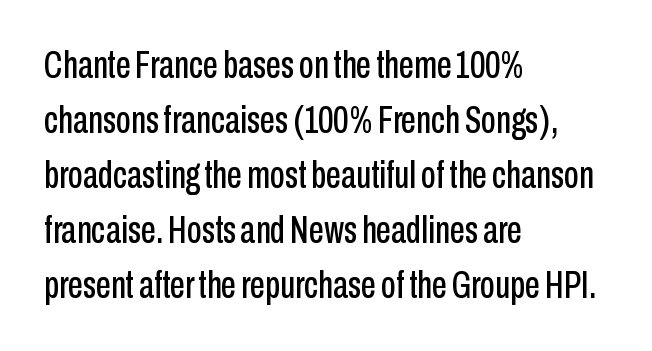
Does the type have serifs? No, each stem ends abruptly. Here the glyphs are tracked normally, forming tight word shapes. Upright lettering throughout. Do the characters align in a grid? No, the font is proportional. Beneath every word, the page is bare. The space between consecutive lines is moderate.
